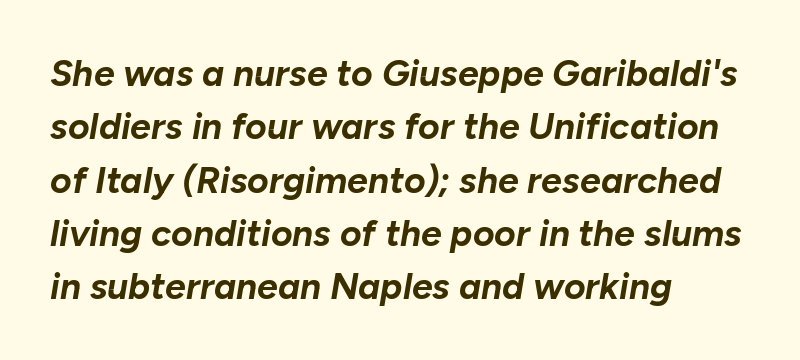
Nobody drew a line under any word here. Every character sits at an angle, as italics do. Left-aligned paragraph, ragged on the right. The letterforms sit shoulder to shoulder at normal distance. The rendering uses a moderate line-height, typical for paragraphs.
